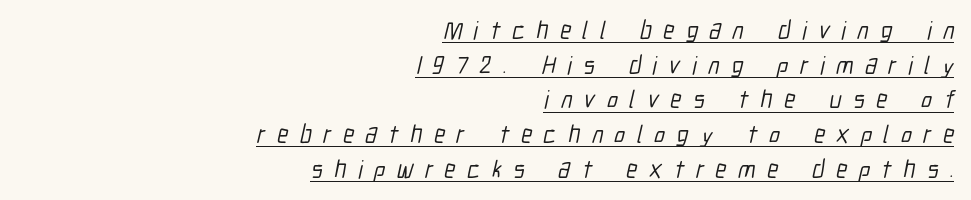
Q: Is the text underlined? A: Yes.
Q: How is the paragraph aligned? A: Right-aligned.
Q: Is the spacing between letters normal or unusually wide? A: Unusually wide.
Q: Is the spacing between lines tight, normal or loose? A: Normal.
